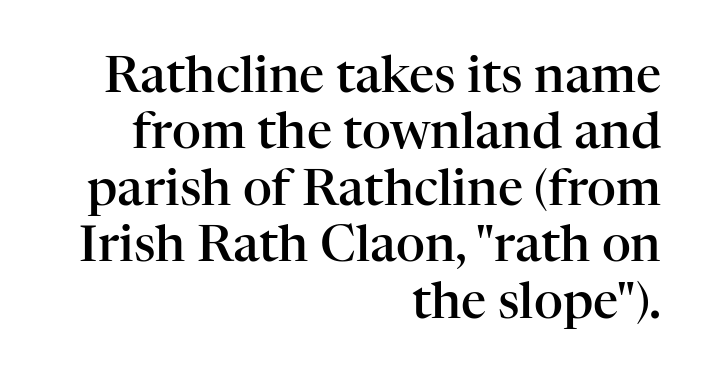
{"serif": "yes", "italic": "no", "bold": "semi", "weight": "semibold", "width": "normal", "stroke_contrast": "high", "x_height": "medium", "monospaced": "no", "underline": "no", "align": "right", "line_spacing": "tight", "line_spacing_ratio": 1.13, "letter_spacing": "normal", "letter_spacing_em": 0.0, "glyph_px": 50}
